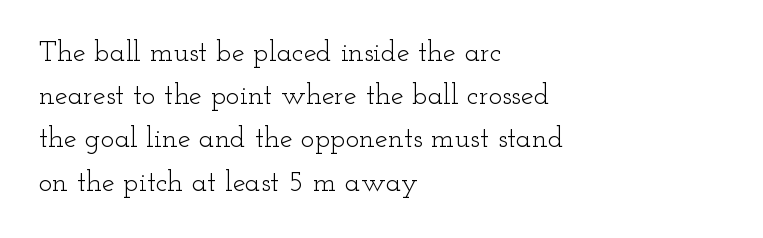
The specimen reads as upright at a glance. A classic flush-left, rag-right setting is used for this passage. Underline: absent. These glyphs show unthickened strokes, regular width or finer. The characters display serif detailing at their extremities. Honestly, the letter spacing is just normal — you wouldn't notice it.
